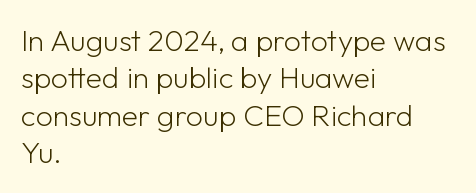
The image shows 30 px light sans-serif type, upright; set left-aligned, normal line spacing (1.25x), normal letter spacing, not underlined; low stroke contrast and a medium x-height.
